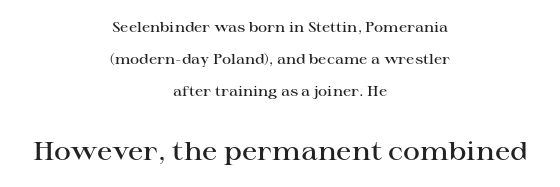
{"italic": "no", "bold": "semi", "underline": "no", "align": "center", "line_spacing": "loose", "line_spacing_ratio": 2.27, "letter_spacing": "normal", "letter_spacing_em": 0.0, "larger_block": "second", "size_ratio": 1.86, "glyph_px": 26}
